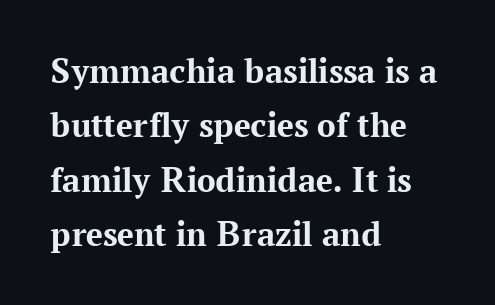
Q: Is the text bold? A: Yes.
Q: Is the text italic (slanted)? A: No, it is upright.
Q: Is the typeface a serif or a sans-serif typeface? A: Serif.
Q: Is the text underlined? A: No.
Q: How is the paragraph aligned? A: Left-aligned.
Q: Is the spacing between letters normal or unusually wide? A: Normal.
Q: Is the spacing between lines tight, normal or loose? A: Normal.
Q: Width (condensed, normal, or wide)? A: Normal.
Q: Stroke contrast? A: Medium.
Q: x-height? A: Medium.
Q: Monospaced? A: No.
